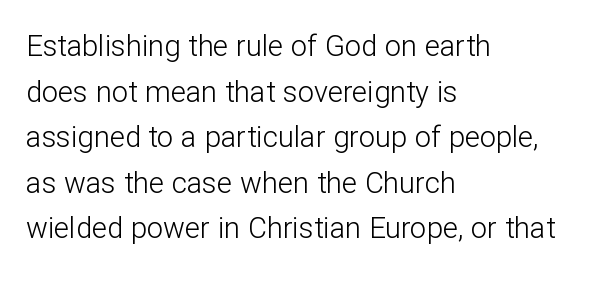
The image shows 29 px light sans-serif type, upright; set left-aligned, normal line spacing (1.57x), normal letter spacing, not underlined; low stroke contrast and a medium x-height.
